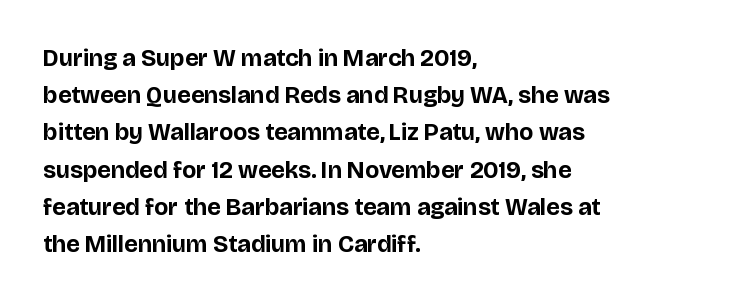
Q: Is the text bold? A: Yes.
Q: Is the text italic (slanted)? A: No, it is upright.
Q: Is the text underlined? A: No.
Q: How is the paragraph aligned? A: Left-aligned.
Q: Is the spacing between letters normal or unusually wide? A: Normal.
Q: Is the spacing between lines tight, normal or loose? A: Normal.
